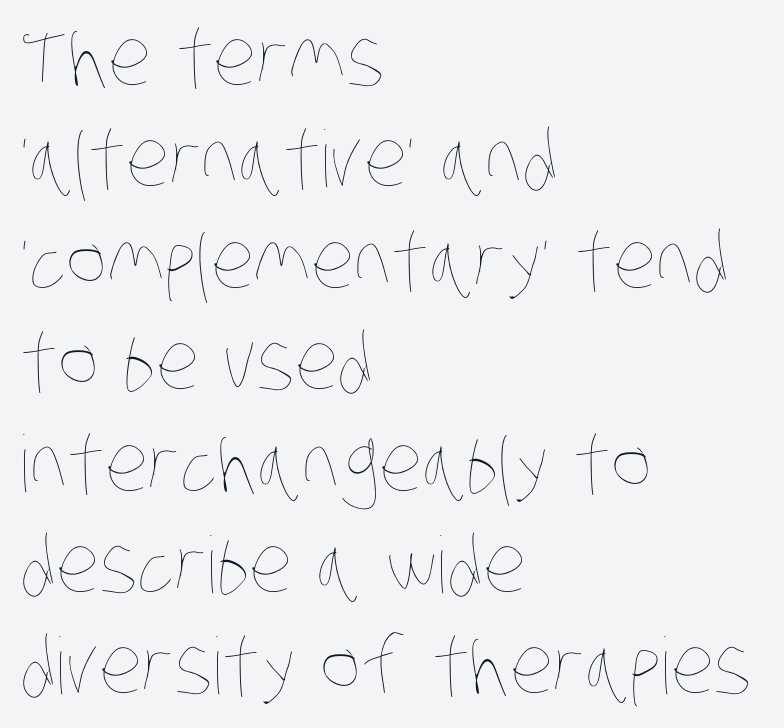
{"bold": "no", "weight": "thin", "width": "condensed", "stroke_contrast": "low", "x_height": "large", "monospaced": "no", "underline": "no", "align": "left", "line_spacing": "normal", "line_spacing_ratio": 1.3, "letter_spacing": "normal", "letter_spacing_em": 0.0, "glyph_px": 78}
